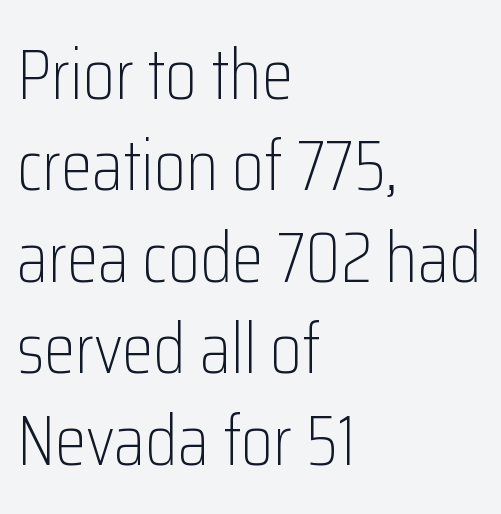
The image shows 72 px light, condensed sans-serif type, upright; set left-aligned, normal line spacing (1.27x), normal letter spacing, not underlined; low stroke contrast and a medium x-height.
